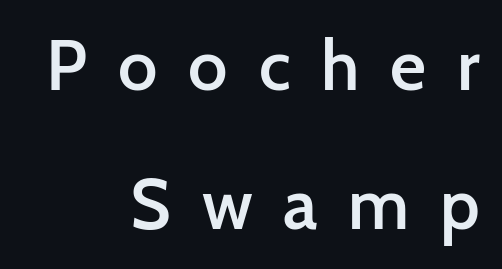
{"serif": "no", "italic": "no", "bold": "semi", "weight": "semibold", "width": "normal", "stroke_contrast": "low", "x_height": "medium", "monospaced": "no", "underline": "no", "align": "right", "line_spacing": "loose", "line_spacing_ratio": 1.98, "letter_spacing": "wide", "letter_spacing_em": 0.44, "glyph_px": 70}
